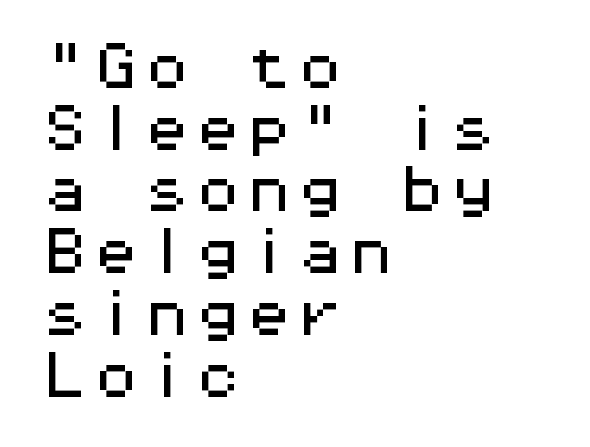
Q: Is the text italic (slanted)? A: No, it is upright.
Q: Is the typeface a serif or a sans-serif typeface? A: Sans-serif.
Q: Is the text underlined? A: No.
Q: How is the paragraph aligned? A: Left-aligned.
Q: Is the spacing between letters normal or unusually wide? A: Normal.
Q: Width (condensed, normal, or wide)? A: Wide.
Q: Stroke contrast? A: Medium.
Q: x-height? A: Medium.
Q: Monospaced? A: Yes.
